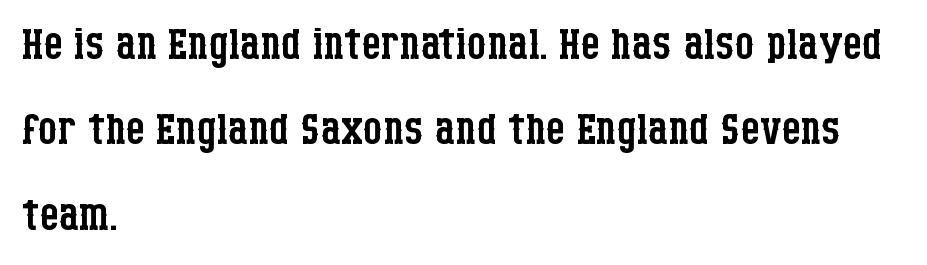
Is the block centered? No — it sits flush against the left margin. Is the letter spacing exaggerated? No — it looks like the ordinary default. Each letter keeps its own natural width here, so spacing adapts to shape. Anything drawn beneath the words? Only blank space. The passage shown is not bold in any degree. Serifs: yes, visible at the terminals of the letterforms.
